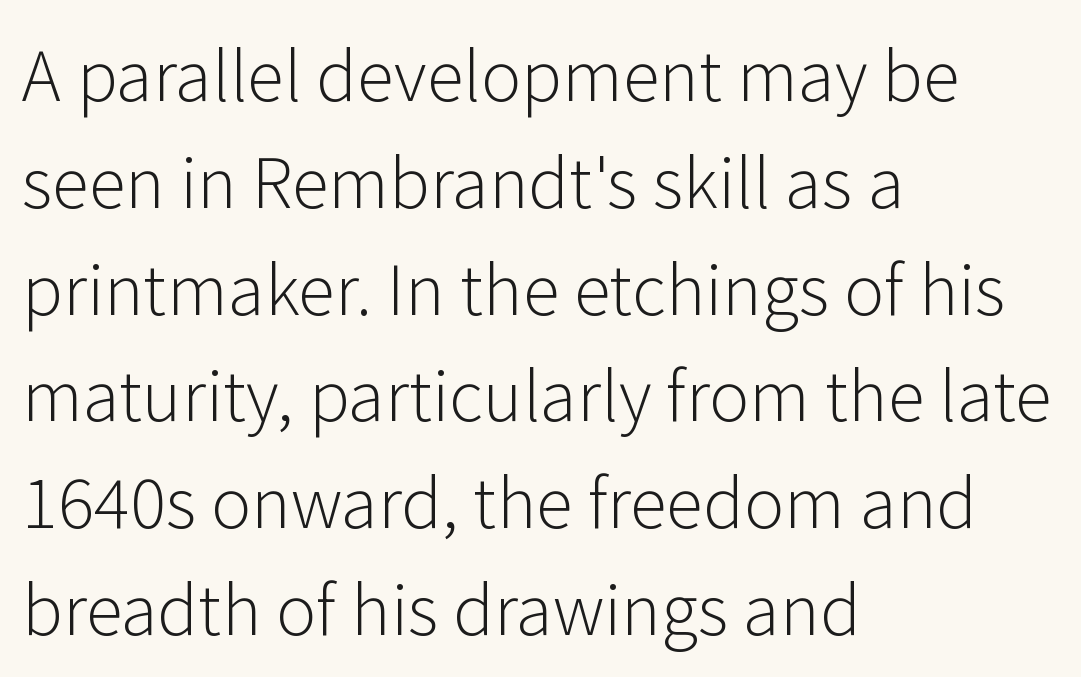
Q: Is the text bold? A: No.
Q: Is the text italic (slanted)? A: No, it is upright.
Q: Is the typeface a serif or a sans-serif typeface? A: Sans-serif.
Q: Is the text underlined? A: No.
Q: How is the paragraph aligned? A: Left-aligned.
Q: Is the spacing between letters normal or unusually wide? A: Normal.
Q: Is the spacing between lines tight, normal or loose? A: Normal.
Q: Width (condensed, normal, or wide)? A: Normal.
Q: Stroke contrast? A: Low.
Q: x-height? A: Medium.
Q: Monospaced? A: No.
